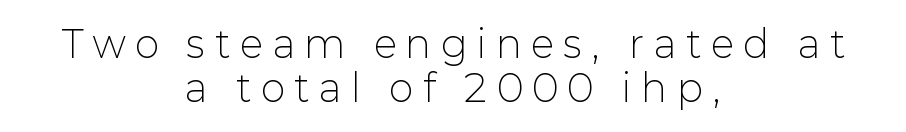
{"serif": "no", "italic": "no", "bold": "no", "weight": "light", "width": "normal", "stroke_contrast": "low", "x_height": "medium", "monospaced": "no", "underline": "no", "align": "center", "line_spacing_ratio": 1.19, "letter_spacing": "wide", "letter_spacing_em": 0.28, "glyph_px": 37}
